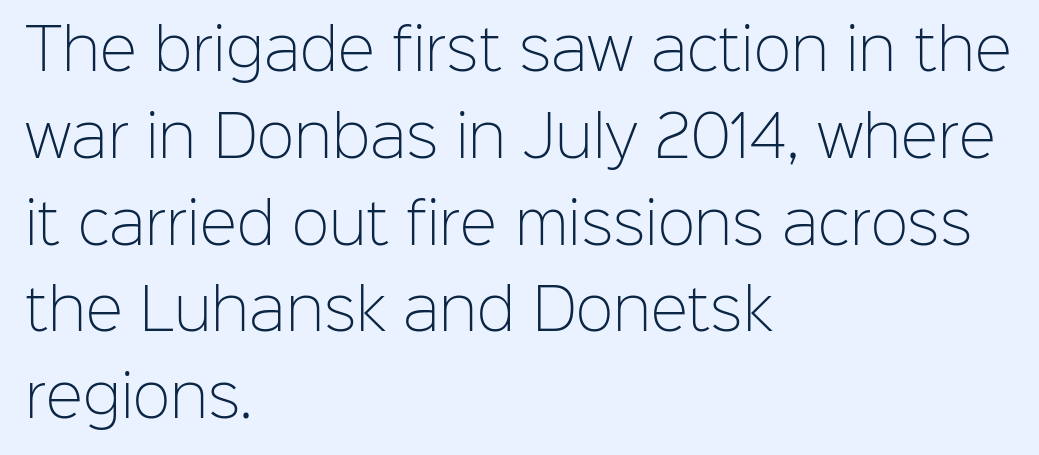
Q: Is the text bold? A: No.
Q: Is the text italic (slanted)? A: No, it is upright.
Q: Is the typeface a serif or a sans-serif typeface? A: Sans-serif.
Q: Is the text underlined? A: No.
Q: How is the paragraph aligned? A: Left-aligned.
Q: Is the spacing between letters normal or unusually wide? A: Normal.
Q: Is the spacing between lines tight, normal or loose? A: Normal.
Q: Width (condensed, normal, or wide)? A: Normal.
Q: Stroke contrast? A: Low.
Q: x-height? A: Medium.
Q: Monospaced? A: No.
